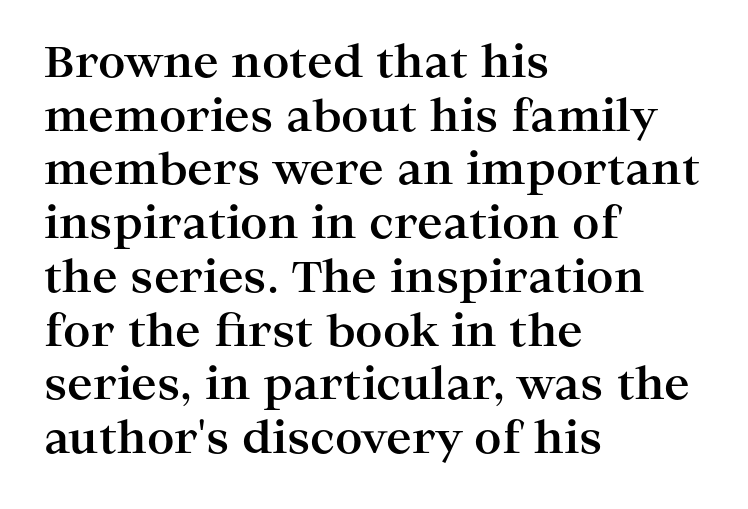
{"serif": "yes", "italic": "no", "bold": "yes", "weight": "bold", "width": "wide", "stroke_contrast": "high", "x_height": "medium", "monospaced": "no", "underline": "no", "align": "left", "line_spacing": "normal", "line_spacing_ratio": 1.25, "letter_spacing": "normal", "letter_spacing_em": 0.0, "glyph_px": 43}
